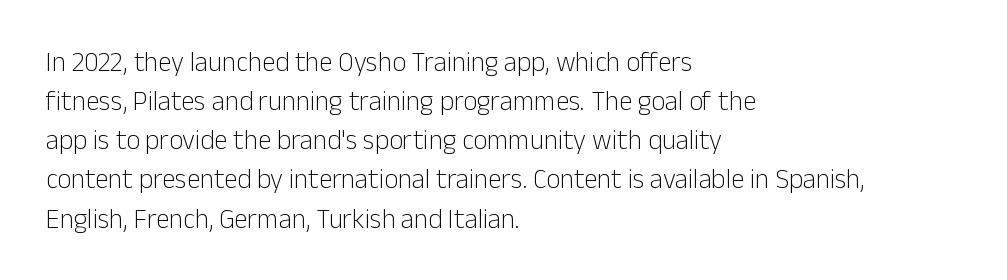
The image shows 27 px text type, upright; set left-aligned, normal line spacing (1.45x), normal letter spacing, not underlined.
